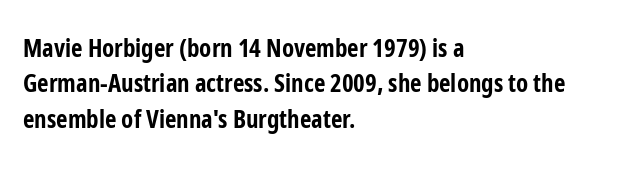
Q: Is the text bold? A: Yes.
Q: Is the text italic (slanted)? A: No, it is upright.
Q: Is the text underlined? A: No.
Q: How is the paragraph aligned? A: Left-aligned.
Q: Is the spacing between letters normal or unusually wide? A: Normal.
Q: Is the spacing between lines tight, normal or loose? A: Normal.
